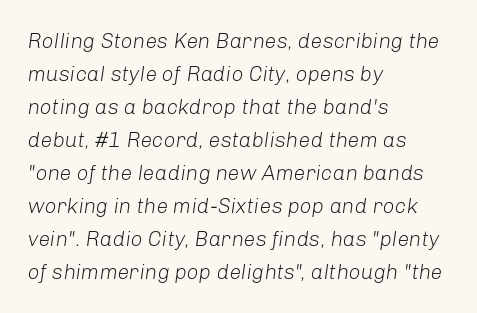
Bold? No — there's no thickening of the strokes. Is the letter spacing exaggerated? No — it looks like the ordinary default. Quick note: interline space is typical. The paragraph shown leans on its left margin. No word sits above an underline. You can tell it's italic because the verticals aren't actually vertical.
